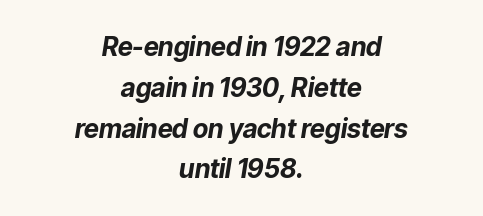
Q: Is the text bold? A: Yes.
Q: Is the text italic (slanted)? A: Yes, it leans right by about 9 degrees.
Q: Is the text underlined? A: No.
Q: How is the paragraph aligned? A: Centered.
Q: Is the spacing between letters normal or unusually wide? A: Normal.
Q: Is the spacing between lines tight, normal or loose? A: Normal.
